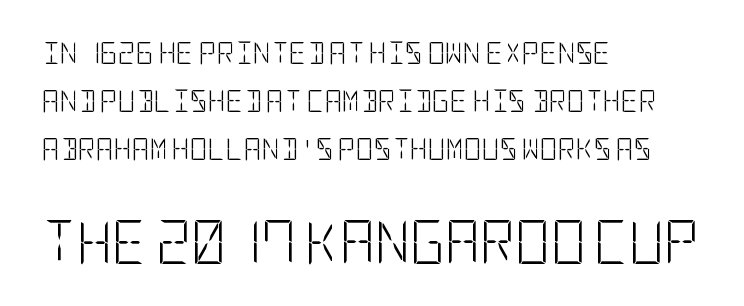
The image shows 43 px light, condensed sans-serif type, upright; set left-aligned, loose line spacing (2.19x), normal letter spacing, not underlined; the second (bottom) block is 1.95x larger; low stroke contrast and a large x-height.
